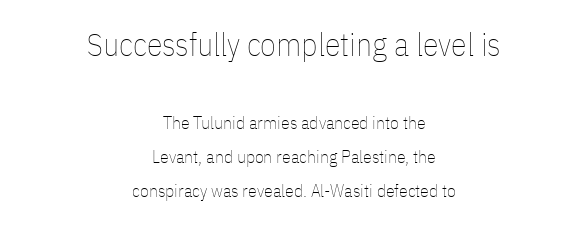
Q: Is the text bold? A: No.
Q: Is the text italic (slanted)? A: No, it is upright.
Q: Is the text underlined? A: No.
Q: How is the paragraph aligned? A: Centered.
Q: Is the spacing between letters normal or unusually wide? A: Normal.
Q: Is the spacing between lines tight, normal or loose? A: Loose.
Q: Which block of text is set in a larger size, the first (top) or the second (bottom)? A: The first (top) one.
Q: Width (condensed, normal, or wide)? A: Condensed.
Q: Stroke contrast? A: Low.
Q: x-height? A: Medium.
Q: Monospaced? A: No.
